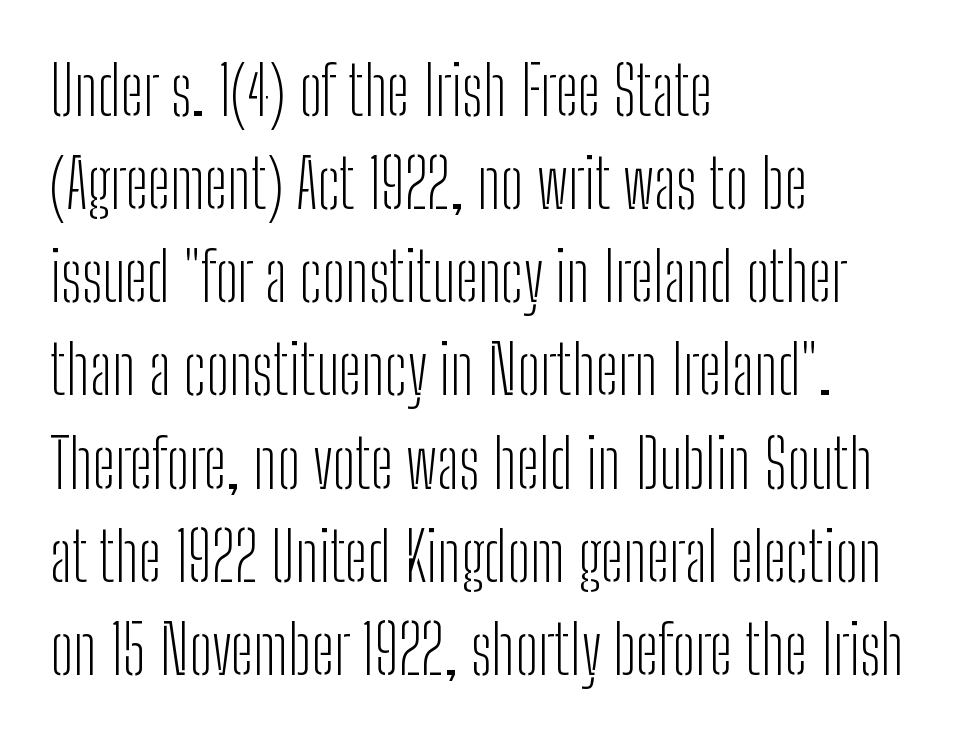
Any mark beneath the type? The region is blank. Posture: vertical. Is the type heavy? It reads as light-to-regular instead. The characters display no serif detailing; their extremities are plain. Leading matches the norm, producing a regular column. A typesetter would call this proportional, since set widths differ per character.
